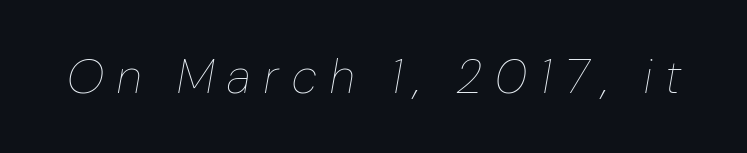
{"italic": "yes", "lean": "right", "slant_degrees": 10, "bold": "no", "weight": "thin", "width": "condensed", "stroke_contrast": "low", "x_height": "medium", "monospaced": "no", "underline": "no", "letter_spacing": "wide", "letter_spacing_em": 0.28, "glyph_px": 48}
